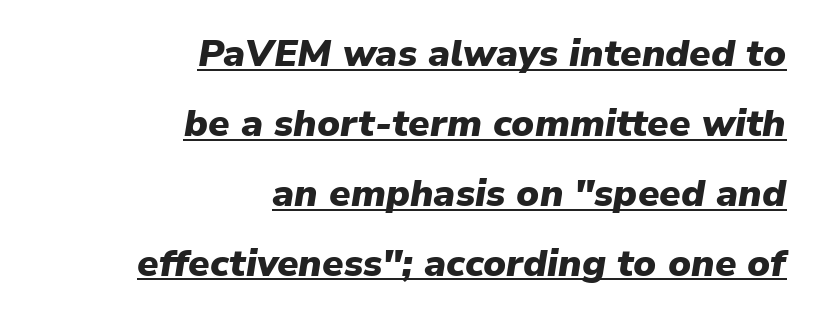
The image shows 38 px heavy type, italic (leaning right); set right-aligned, line spacing 1.84x, normal letter spacing, underlined; low stroke contrast and a medium x-height.
